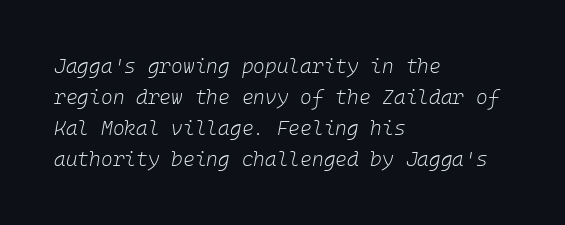
{"italic": "yes", "lean": "right", "slant_degrees": 10, "bold": "no", "underline": "no", "align": "left", "line_spacing": "normal", "line_spacing_ratio": 1.55, "letter_spacing": "normal", "letter_spacing_em": 0.0, "glyph_px": 20}
